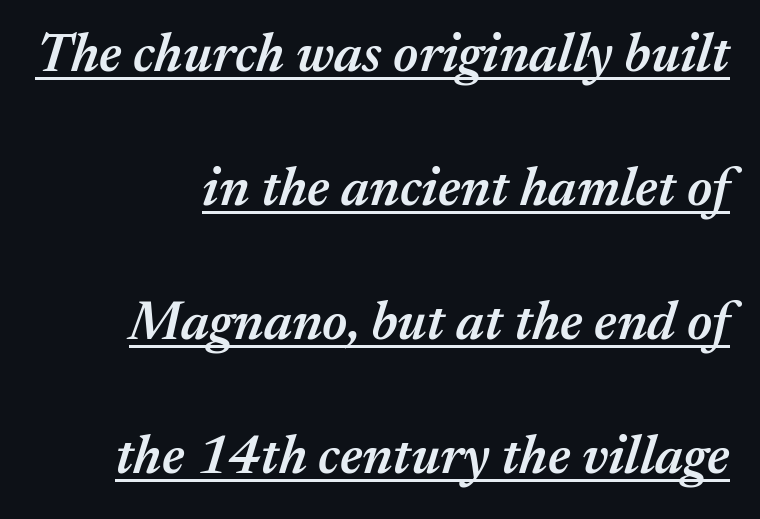
{"italic": "yes", "lean": "right", "slant_degrees": 17, "bold": "semi", "weight": "semibold", "width": "normal", "stroke_contrast": "medium", "x_height": "medium", "monospaced": "no", "underline": "yes", "align": "right", "line_spacing": "loose", "line_spacing_ratio": 2.48, "letter_spacing": "normal", "letter_spacing_em": 0.0, "glyph_px": 54}
